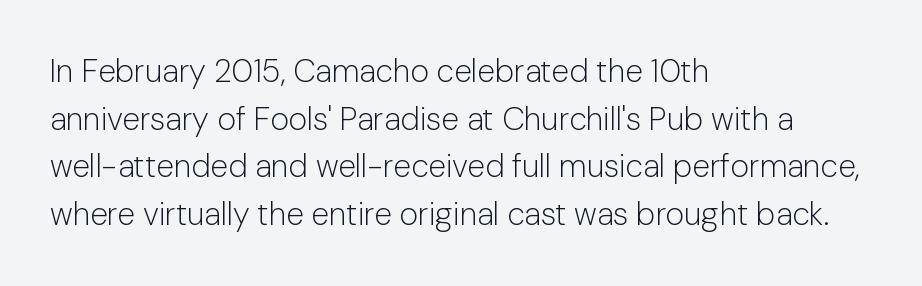
Q: Is the text bold? A: No.
Q: Is the text italic (slanted)? A: No, it is upright.
Q: Is the typeface a serif or a sans-serif typeface? A: Sans-serif.
Q: Is the text underlined? A: No.
Q: How is the paragraph aligned? A: Left-aligned.
Q: Is the spacing between letters normal or unusually wide? A: Normal.
Q: Is the spacing between lines tight, normal or loose? A: Normal.
Q: Width (condensed, normal, or wide)? A: Normal.
Q: Stroke contrast? A: Low.
Q: x-height? A: Medium.
Q: Monospaced? A: No.
